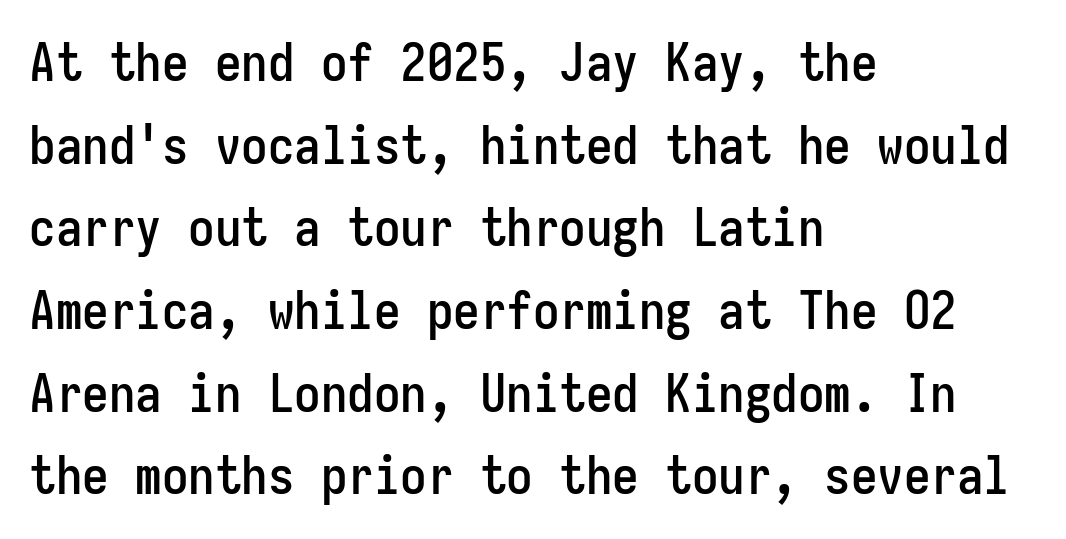
The passage shown is not underscored anywhere. Here the glyphs are tracked normally, forming tight word shapes. Typographically, this falls in the sans-serif category. Fixed-width glyphs throughout — classic coding-font behaviour.
